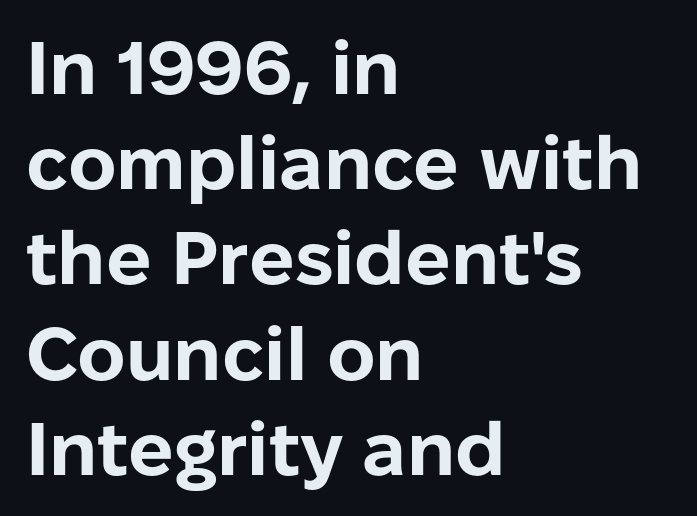
{"serif": "no", "italic": "no", "bold": "yes", "weight": "bold", "width": "normal", "stroke_contrast": "low", "x_height": "medium", "monospaced": "no", "underline": "no", "align": "left", "line_spacing": "normal", "line_spacing_ratio": 1.27, "letter_spacing": "normal", "letter_spacing_em": 0.0, "glyph_px": 75}
